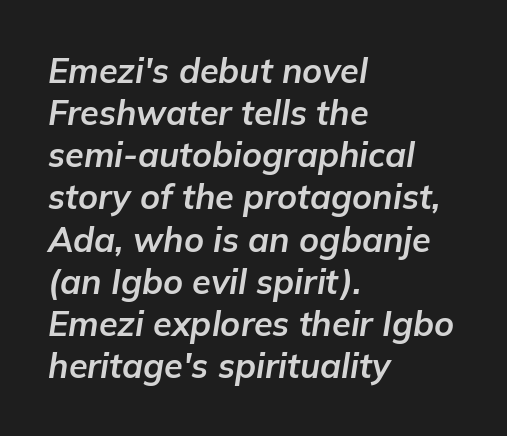
The image shows 34 px bold type, italic (leaning right); set left-aligned, line spacing 1.24x, normal letter spacing, not underlined; low stroke contrast and a medium x-height.
